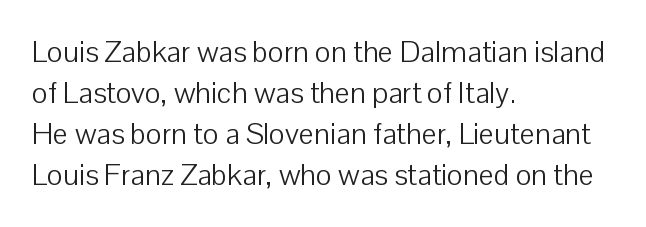
The image shows 30 px light sans-serif type, upright; set left-aligned, normal line spacing (1.37x), normal letter spacing, not underlined; low stroke contrast and a medium x-height.
